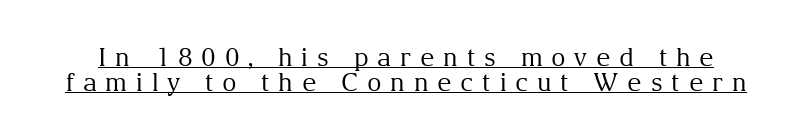
No extra ink here — the face is not bold. The typesetter has applied underlining to the passage shown. Ordinary non-slanted type is in use. The lines are packed closely together with very little leading. Look at the tracking — it's clearly loosened, letters drifting apart.
